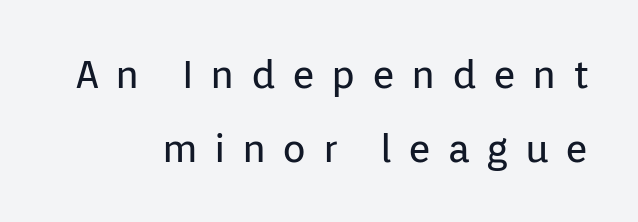
Grotesque or geometric, the face here clearly has no serifs. Each row of text sits above clean, open space. Varying glyph widths throughout — classic text-font behaviour. No letter is thick-stroked: the sample isn't bold. In terms of letterspacing, this is a distinctly airy, spread setting. Unlike italic type, these characters show no tilt at all.
